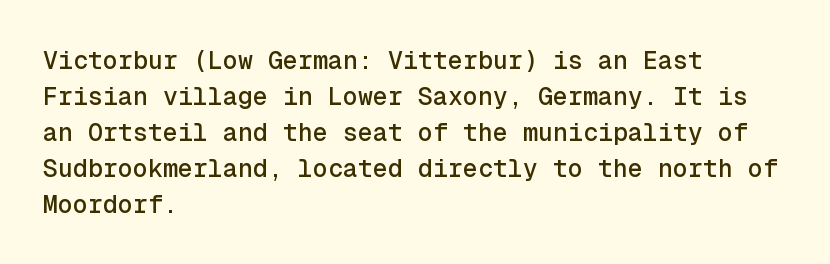
Vertically, the passage feels balanced, rows spaced as you'd expect. Every character sits straight up, as roman type does. A typesetter would call this zero additional tracking. Each line starts at the same left margin while the right side varies. Descenders are the only things crossing below the line.
